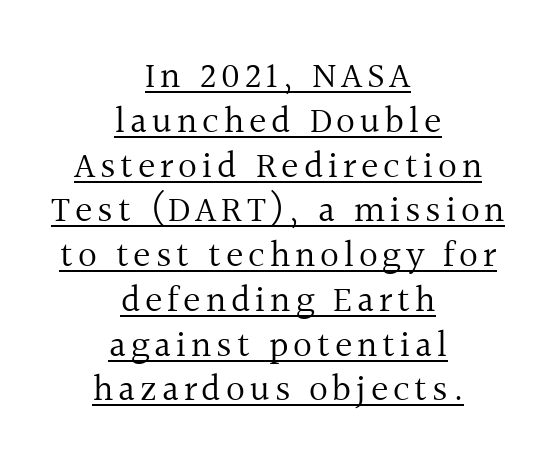
In designer terms, the underline attribute is active on this setting. A quiet, ordinary-to-light weight characterises the typeface. Each letter keeps its own natural width here, so spacing adapts to shape. Each letter's strokes conclude with small projecting serifs.
